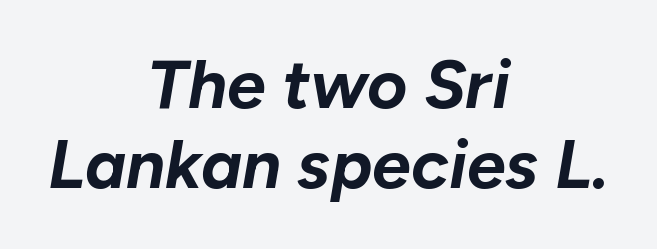
Looking at the ascenders, they clearly lean. The gap between lines stays unmarked. The strokes are fattened all the way to bold. The gaps between neighbouring characters are ordinary and unremarkable. Horizontally, the lines are justified to the midpoint only.
